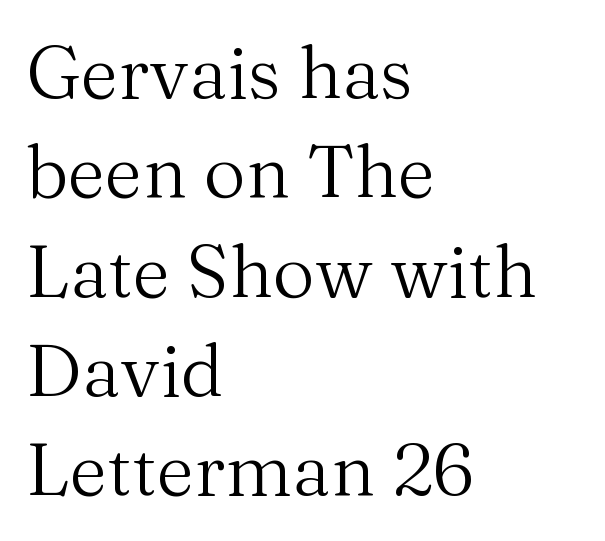
The lines in this sample share a left origin and differ only in where they stop. These lines are rendered in a variable-pitch font. To sum up the face: it has serifs. Anything drawn beneath the words? Only blank space. Letters have the restrained weight of plain body copy at most.
